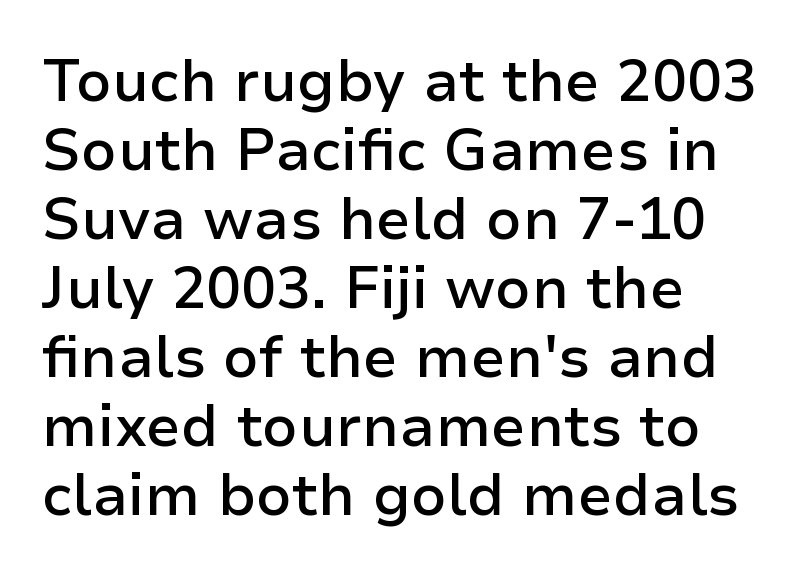
The horizontal fit of the characters is conventional and even. Descender tails drop into unmarked territory. No feet cap the strokes, marking this as sans-serif type. The specimen reads as upright at a glance. A fair bit of extra ink — the face is semibold, not bold. Notice how the passage keeps a crisp vertical edge on the left only.
